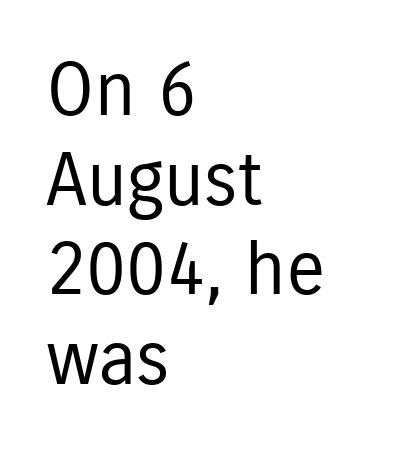
The image shows 74 px regular-weight, condensed sans-serif type, upright; set left-aligned, line spacing 1.21x, normal letter spacing, not underlined; low stroke contrast and a medium x-height.
